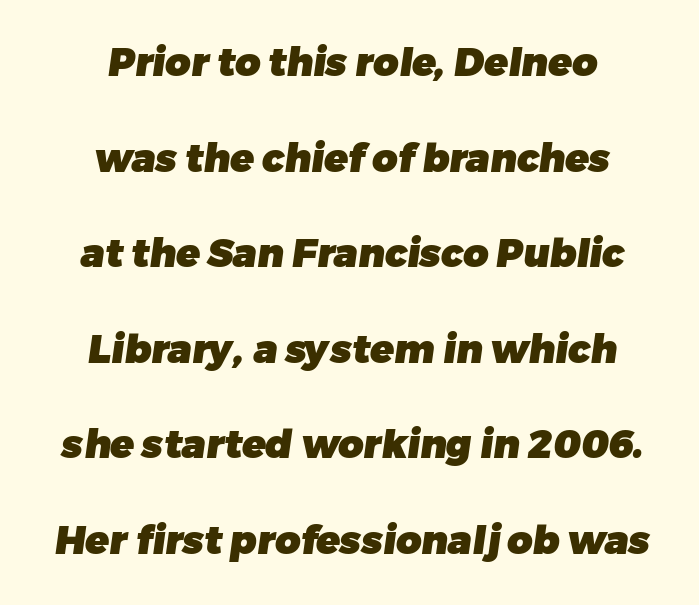
The image shows 39 px heavy sans-serif type; set centered, loose line spacing (2.45x), normal letter spacing, not underlined; low stroke contrast and a medium x-height.
